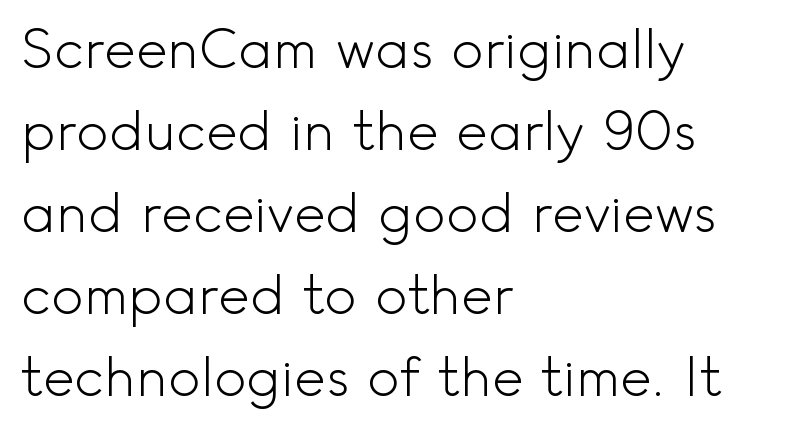
{"serif": "no", "italic": "no", "bold": "no", "weight": "light", "width": "normal", "x_height": "small", "monospaced": "no", "underline": "no", "align": "left", "line_spacing": "normal", "line_spacing_ratio": 1.52, "letter_spacing": "normal", "letter_spacing_em": 0.0, "glyph_px": 54}
